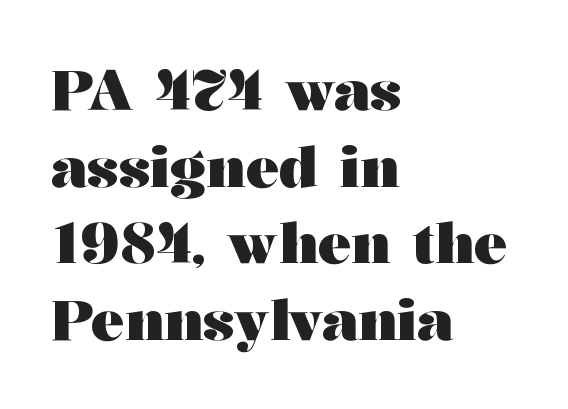
{"serif": "yes", "italic": "no", "bold": "yes", "weight": "heavy", "width": "wide", "stroke_contrast": "medium", "x_height": "medium", "monospaced": "no", "underline": "no", "align": "left", "line_spacing": "normal", "line_spacing_ratio": 1.37, "letter_spacing": "normal", "letter_spacing_em": 0.0, "glyph_px": 56}
